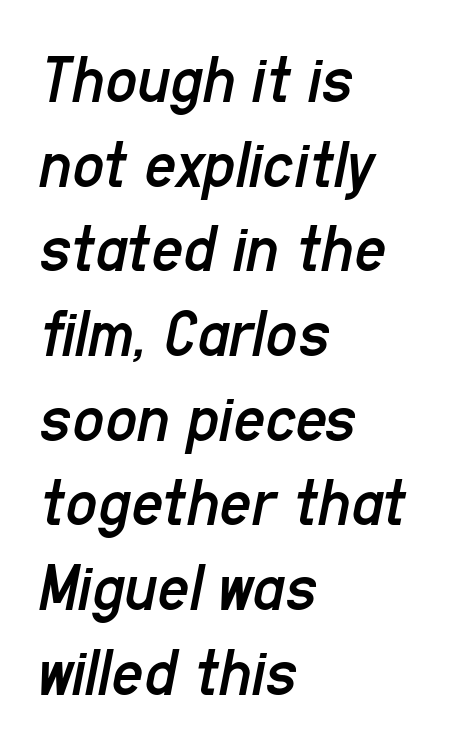
The letters advance in unequal steps, a hallmark of proportional type. The face looks like a standard text weight, possibly lighter. The gaps between neighbouring characters are ordinary and unremarkable. A student would call this left alignment; a typographer would say flush left, rag right. Quick note: italic.
